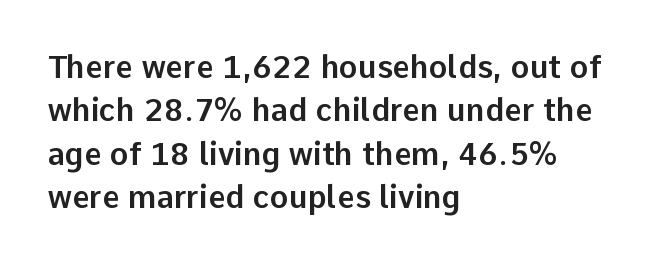
The image shows 31 px sans-serif type, upright; set left-aligned, normal line spacing (1.4x), normal letter spacing, not underlined; low stroke contrast and a medium x-height.
